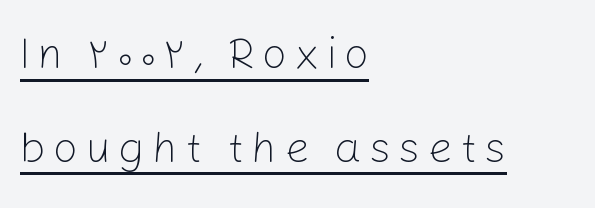
{"serif": "no", "italic": "no", "bold": "no", "weight": "light", "width": "normal", "stroke_contrast": "low", "x_height": "medium", "monospaced": "no", "underline": "yes", "align": "left", "line_spacing": "loose", "line_spacing_ratio": 2.13, "glyph_px": 44}
